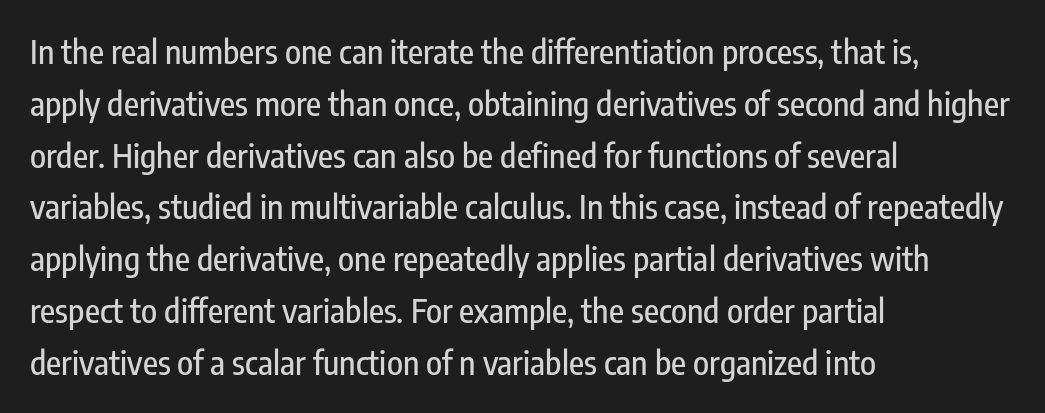
Q: Is the text italic (slanted)? A: No, it is upright.
Q: Is the typeface a serif or a sans-serif typeface? A: Sans-serif.
Q: Is the text underlined? A: No.
Q: How is the paragraph aligned? A: Left-aligned.
Q: Is the spacing between letters normal or unusually wide? A: Normal.
Q: Is the spacing between lines tight, normal or loose? A: Normal.
Q: Width (condensed, normal, or wide)? A: Condensed.
Q: Stroke contrast? A: Low.
Q: x-height? A: Medium.
Q: Monospaced? A: No.
